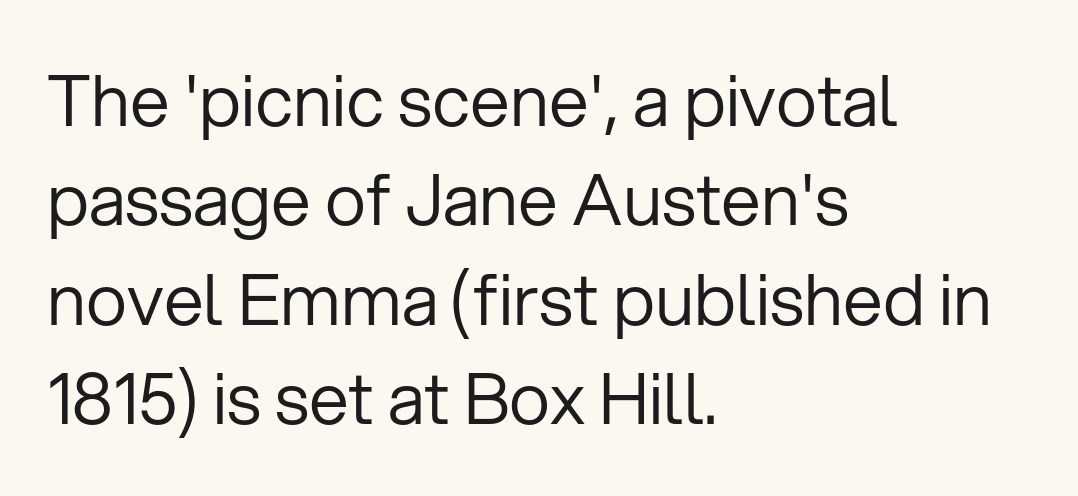
{"serif": "no", "italic": "no", "bold": "no", "weight": "regular", "width": "normal", "stroke_contrast": "low", "x_height": "medium", "monospaced": "no", "underline": "no", "align": "left", "line_spacing": "normal", "line_spacing_ratio": 1.4, "letter_spacing": "normal", "letter_spacing_em": 0.0, "glyph_px": 71}
